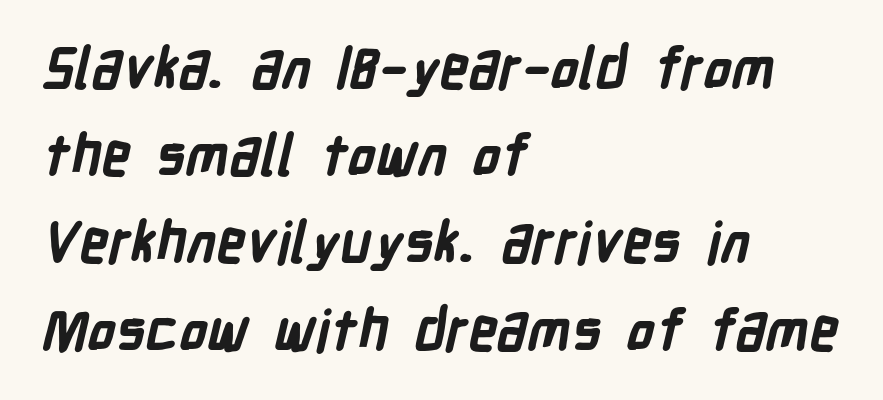
The image shows 57 px bold, condensed sans-serif type; set left-aligned, normal line spacing (1.53x), normal letter spacing, not underlined; low stroke contrast and a medium x-height.
